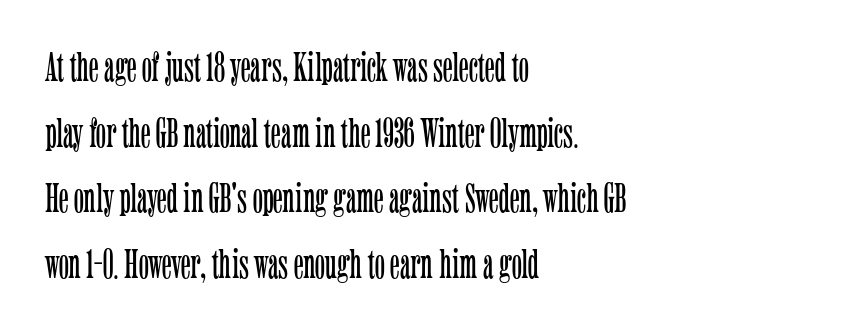
Each stroke keeps to a modest, everyday thickness or less. All the whitespace from short lines collects on the right. Classification — serif. Descender tails drop into unmarked territory. Ascenders rise straight up at ninety degrees. The tracking reads as untouched default to a designer's eye.
